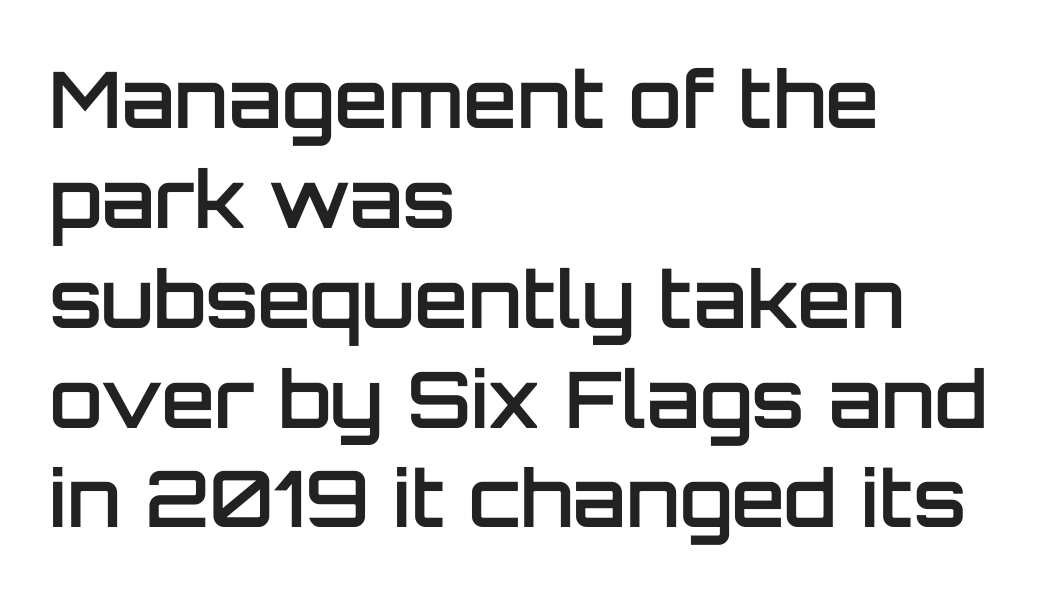
{"serif": "no", "italic": "no", "bold": "semi", "weight": "semibold", "width": "normal", "stroke_contrast": "low", "x_height": "large", "monospaced": "no", "underline": "no", "align": "left", "line_spacing": "normal", "line_spacing_ratio": 1.28, "letter_spacing": "normal", "letter_spacing_em": 0.0, "glyph_px": 78}
